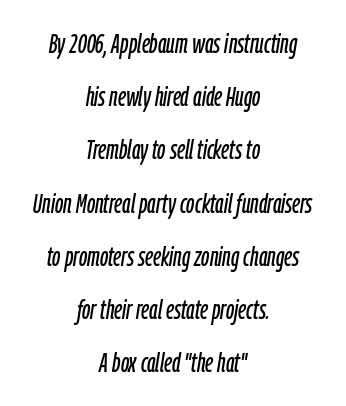
The image shows 27 px text type, italic (leaning right); set centered, loose line spacing (1.97x), normal letter spacing, not underlined.
